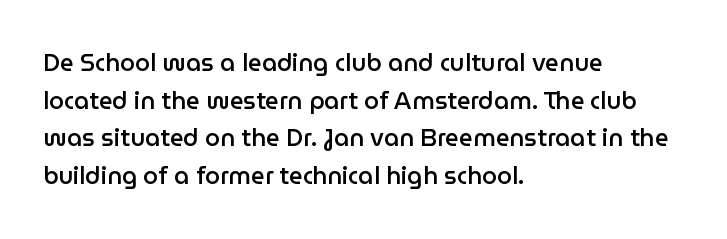
If you drew a ruler down the left edge, every line would touch it. Successive baselines arrive at the customary interval. The passage shown is semibold, sitting just below true bold. Style check: upright.
